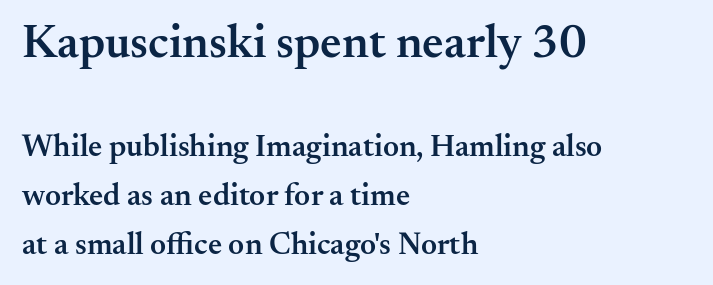
Q: Is the text bold? A: Semi-bold.
Q: Is the text italic (slanted)? A: No, it is upright.
Q: Is the typeface a serif or a sans-serif typeface? A: Serif.
Q: Is the text underlined? A: No.
Q: How is the paragraph aligned? A: Left-aligned.
Q: Is the spacing between letters normal or unusually wide? A: Normal.
Q: Is the spacing between lines tight, normal or loose? A: Normal.
Q: Which block of text is set in a larger size, the first (top) or the second (bottom)? A: The first (top) one.
Q: Width (condensed, normal, or wide)? A: Normal.
Q: Stroke contrast? A: Medium.
Q: x-height? A: Small.
Q: Monospaced? A: No.
